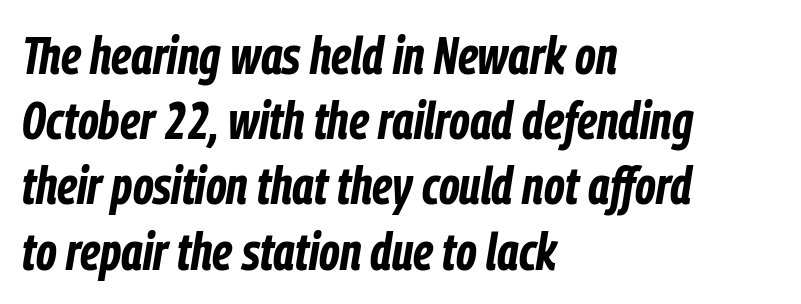
{"italic": "yes", "lean": "right", "slant_degrees": 9, "bold": "yes", "weight": "bold", "width": "condensed", "stroke_contrast": "low", "x_height": "medium", "monospaced": "no", "underline": "no", "align": "left", "line_spacing_ratio": 1.23, "letter_spacing": "normal", "letter_spacing_em": 0.0, "glyph_px": 53}
